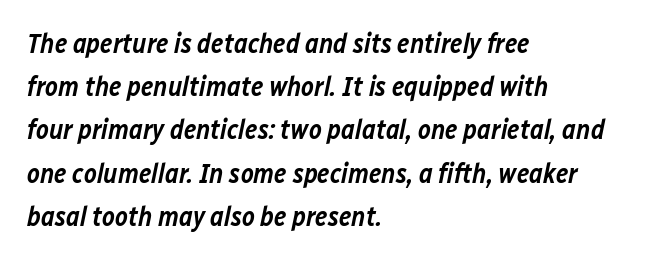
{"italic": "yes", "lean": "right", "slant_degrees": 12, "bold": "semi", "underline": "no", "align": "left", "line_spacing": "normal", "line_spacing_ratio": 1.6, "letter_spacing": "normal", "letter_spacing_em": 0.0, "glyph_px": 27}
